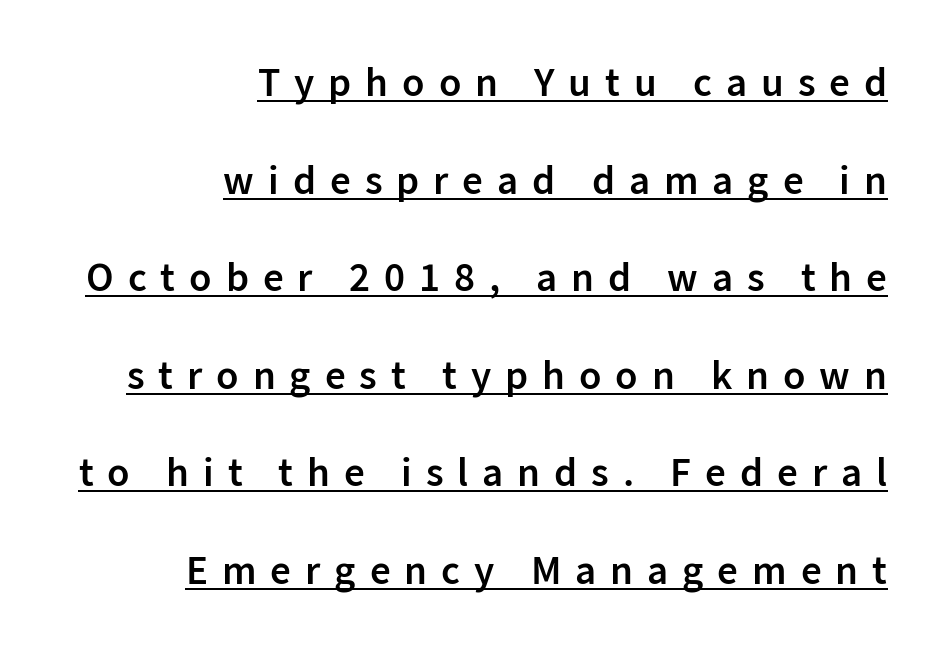
Look at the stroke-to-counter ratio: somewhat heavy, a semibold. Nothing sits at the stroke ends, so this counts as sans-serif. A typesetter would call this proportional, since set widths differ per character. The face used here is rendered with a markedly widened letterfit. Line ends are locked; line starts wander. Does the leading feel generous? Absolutely, it's lavish.
